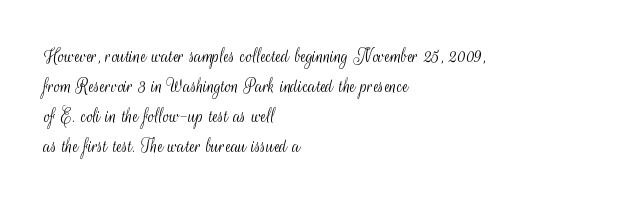
The image shows 21 px text type; set left-aligned, normal line spacing (1.43x), normal letter spacing, not underlined.
